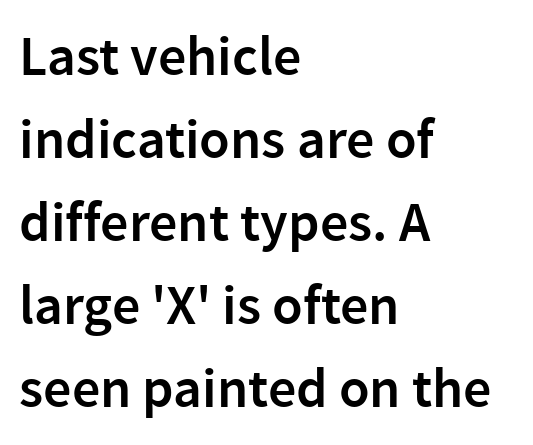
Q: Is the text bold? A: Semi-bold.
Q: Is the text italic (slanted)? A: No, it is upright.
Q: Is the typeface a serif or a sans-serif typeface? A: Sans-serif.
Q: Is the text underlined? A: No.
Q: How is the paragraph aligned? A: Left-aligned.
Q: Is the spacing between letters normal or unusually wide? A: Normal.
Q: Is the spacing between lines tight, normal or loose? A: Normal.
Q: Width (condensed, normal, or wide)? A: Normal.
Q: Stroke contrast? A: Low.
Q: x-height? A: Medium.
Q: Monospaced? A: No.
